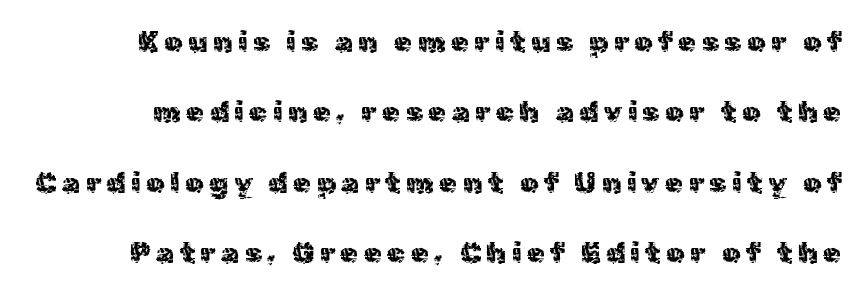
Decoration check: the copy has no underline. The weight would be labelled regular, book, light, or lighter still. Here the designer chose a conventional face with non-uniform glyph widths. This sample uses a sans-serif face. Quick note: not italic, upright.
